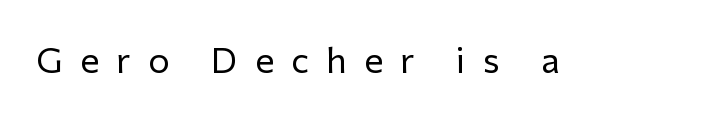
The image shows 36 px regular-weight sans-serif type, upright; set unusually wide letter spacing (+0.48 em), not underlined; low stroke contrast and a medium x-height.
